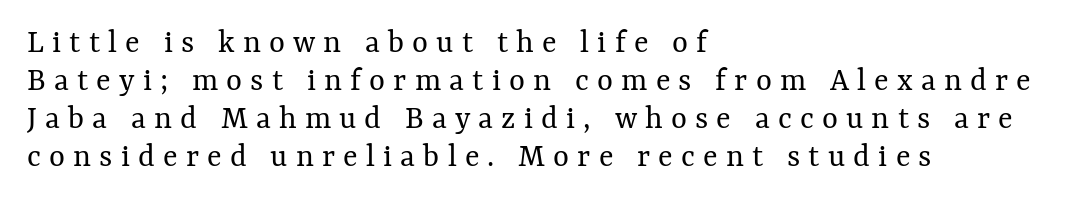
{"italic": "no", "bold": "no", "weight": "regular", "width": "normal", "stroke_contrast": "medium", "x_height": "medium", "monospaced": "no", "underline": "no", "align": "left", "line_spacing": "tight", "line_spacing_ratio": 1.12, "letter_spacing": "wide", "letter_spacing_em": 0.24, "glyph_px": 34}
